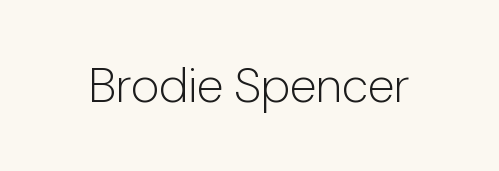
{"serif": "no", "italic": "no", "bold": "no", "weight": "light", "width": "normal", "stroke_contrast": "low", "x_height": "medium", "monospaced": "no", "underline": "no", "letter_spacing": "normal", "letter_spacing_em": 0.0, "glyph_px": 49}
